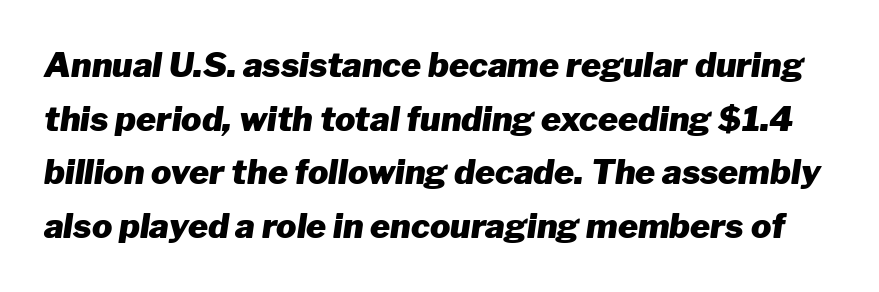
Q: Is the text bold? A: Yes.
Q: Is the text italic (slanted)? A: Yes, it leans right by about 8 degrees.
Q: Is the text underlined? A: No.
Q: Is the spacing between letters normal or unusually wide? A: Normal.
Q: Is the spacing between lines tight, normal or loose? A: Normal.
Q: Width (condensed, normal, or wide)? A: Normal.
Q: Stroke contrast? A: Low.
Q: x-height? A: Medium.
Q: Monospaced? A: No.
